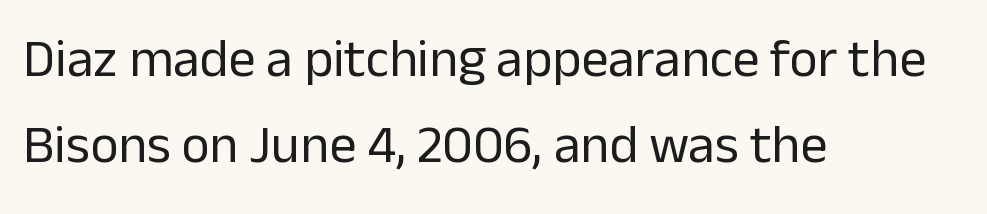
The image shows 54 px regular-weight sans-serif type, upright; set left-aligned, normal line spacing (1.59x), normal letter spacing, not underlined; low stroke contrast and a medium x-height.
